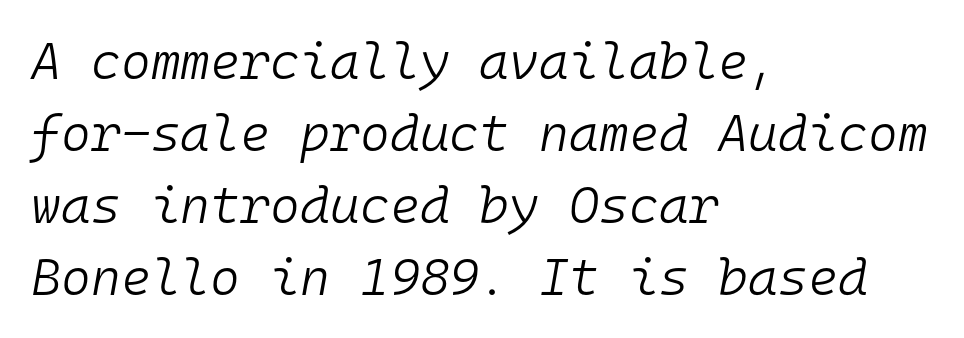
Every character here occupies the same horizontal width, giving the sample a typewriter-like rhythm. The text carries the slant typical of an italic or oblique font. Lines of text with bare space underneath. The rendering uses a moderate line-height, typical for paragraphs.
